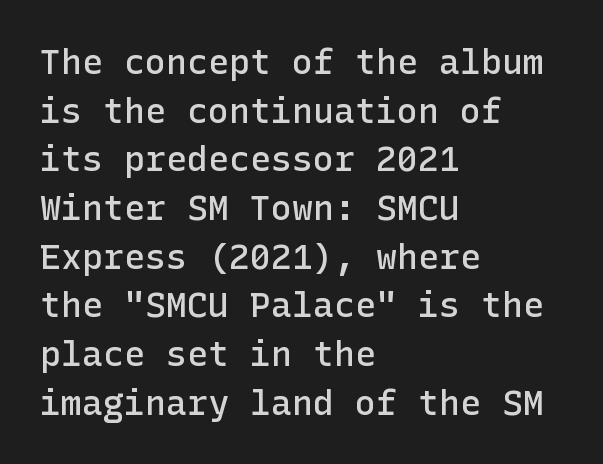
The image shows 35 px semibold sans-serif type, upright; set left-aligned, normal line spacing (1.39x), normal letter spacing, not underlined; low stroke contrast and a medium x-height.
